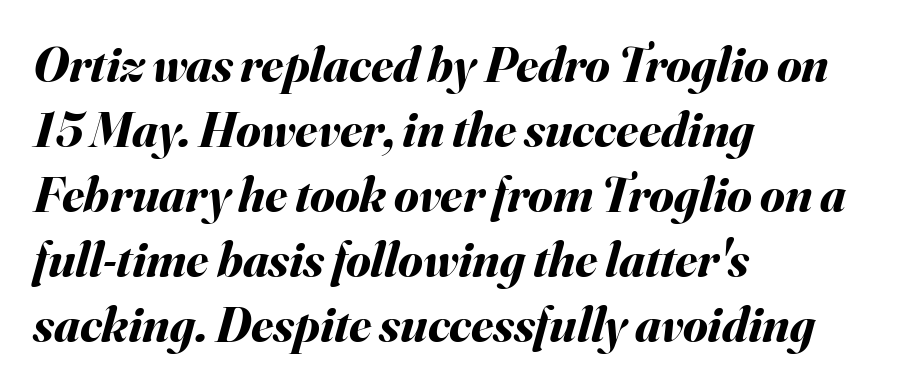
The lines in this sample share a left origin and differ only in where they stop. The letters advance in unequal steps, a hallmark of proportional type. Quick note: interline space is typical. Does extra space separate the letters? No, they use regular spacing. Descenders hang freely into open space. Is the type slanted? Yes — the strokes lean at a clear angle.
